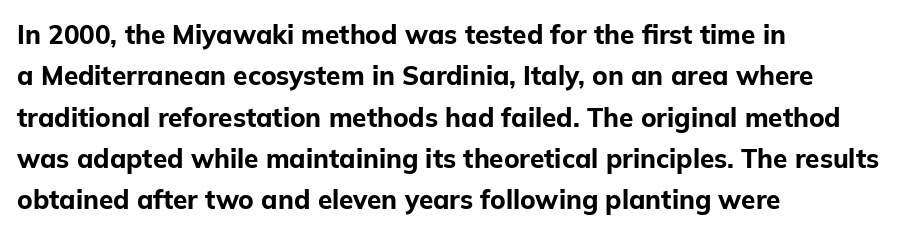
The image shows 26 px bold type, upright; set left-aligned, normal line spacing (1.59x), normal letter spacing, not underlined.
